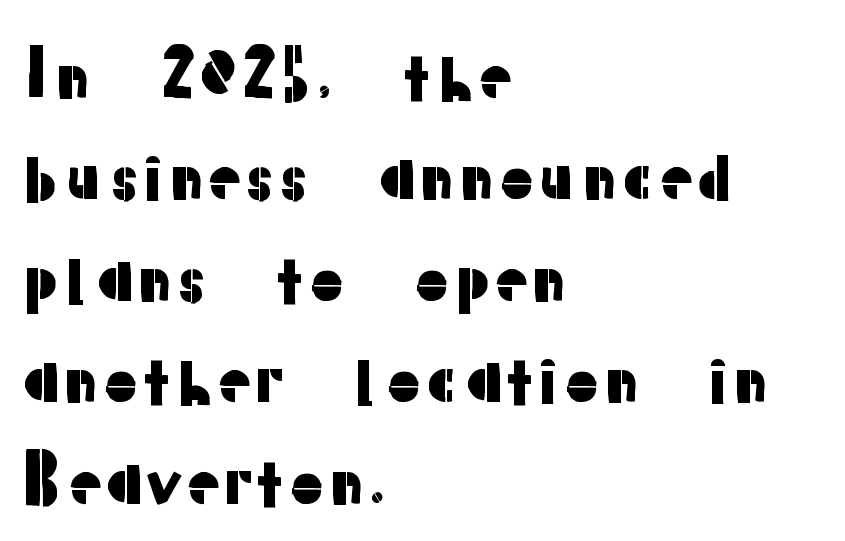
Q: Is the text italic (slanted)? A: No, it is upright.
Q: Is the typeface a serif or a sans-serif typeface? A: Sans-serif.
Q: Is the text underlined? A: No.
Q: How is the paragraph aligned? A: Left-aligned.
Q: Is the spacing between letters normal or unusually wide? A: Normal.
Q: Is the spacing between lines tight, normal or loose? A: Normal.
Q: Width (condensed, normal, or wide)? A: Normal.
Q: Stroke contrast? A: Low.
Q: x-height? A: Medium.
Q: Monospaced? A: No.
